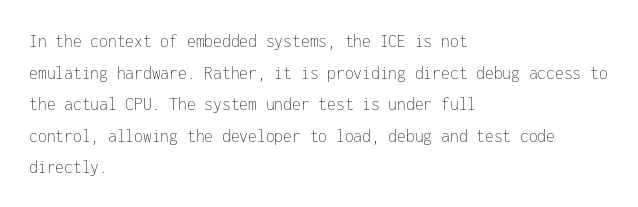
{"italic": "no", "bold": "no", "underline": "no", "align": "left", "line_spacing": "normal", "line_spacing_ratio": 1.58, "letter_spacing": "normal", "letter_spacing_em": 0.0, "glyph_px": 20}
